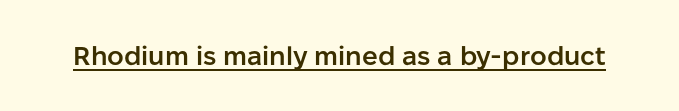
The letters stand upright; this is a roman face. This is moderately heavy type, rendered in semibold. These characters rest on top of a visible drawn line. You could call the tracking neutral — neither tight nor loose.
